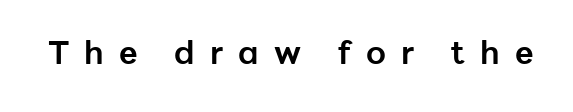
Q: Is the text bold? A: Yes.
Q: Is the text italic (slanted)? A: No, it is upright.
Q: Is the typeface a serif or a sans-serif typeface? A: Sans-serif.
Q: Is the text underlined? A: No.
Q: Is the spacing between letters normal or unusually wide? A: Unusually wide.
Q: Width (condensed, normal, or wide)? A: Normal.
Q: Stroke contrast? A: Low.
Q: x-height? A: Medium.
Q: Monospaced? A: No.
